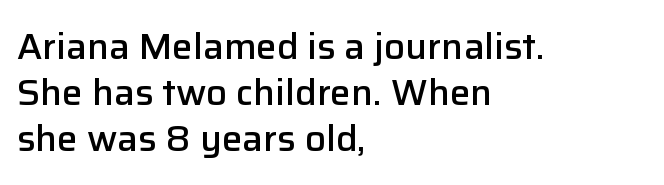
Beneath every word, the page is bare. The type family on display is of the sans-serif kind. Designer's note — italics off, roman on. Each letter keeps its own natural width here, so spacing adapts to shape.
